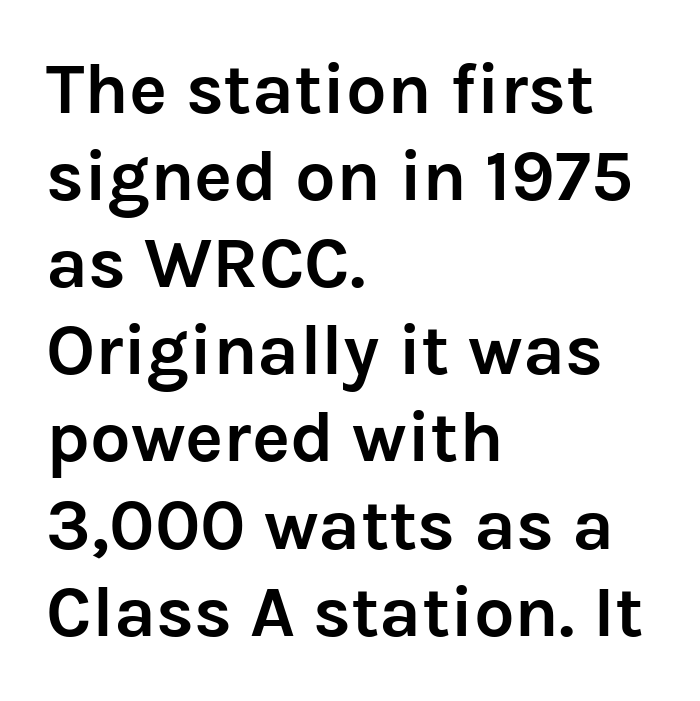
{"serif": "no", "italic": "no", "bold": "yes", "weight": "semibold", "width": "normal", "stroke_contrast": "low", "x_height": "medium", "monospaced": "no", "underline": "no", "align": "left", "line_spacing_ratio": 1.21, "letter_spacing": "normal", "letter_spacing_em": 0.0, "glyph_px": 72}
